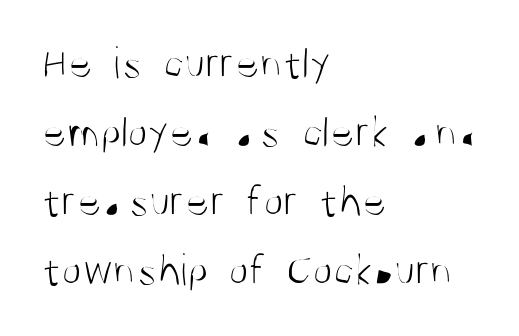
The image shows 46 px light, condensed sans-serif type, upright; set left-aligned, normal line spacing (1.5x), normal letter spacing, not underlined; medium stroke contrast and a large x-height.
